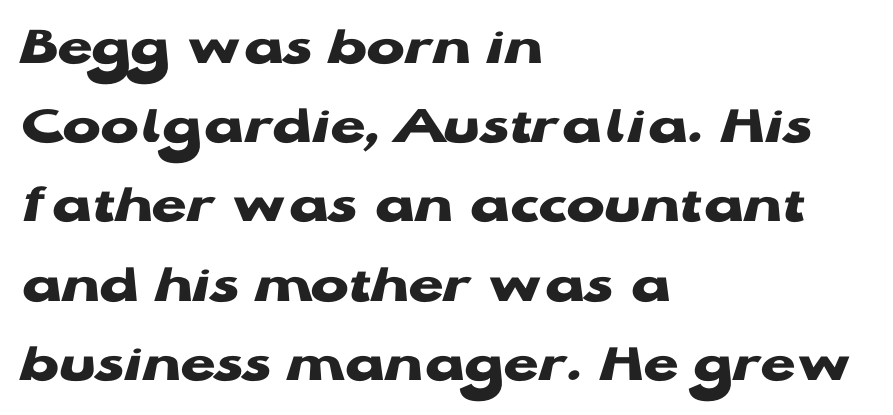
The image shows 57 px heavy, wide sans-serif type, upright; set left-aligned, normal line spacing (1.39x), normal letter spacing, not underlined; low stroke contrast and a medium x-height.
